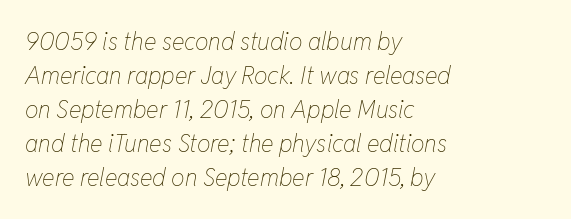
{"italic": "yes", "lean": "right", "slant_degrees": 11, "bold": "no", "underline": "no", "align": "left", "line_spacing": "normal", "line_spacing_ratio": 1.42, "letter_spacing": "normal", "letter_spacing_em": 0.0, "glyph_px": 24}
